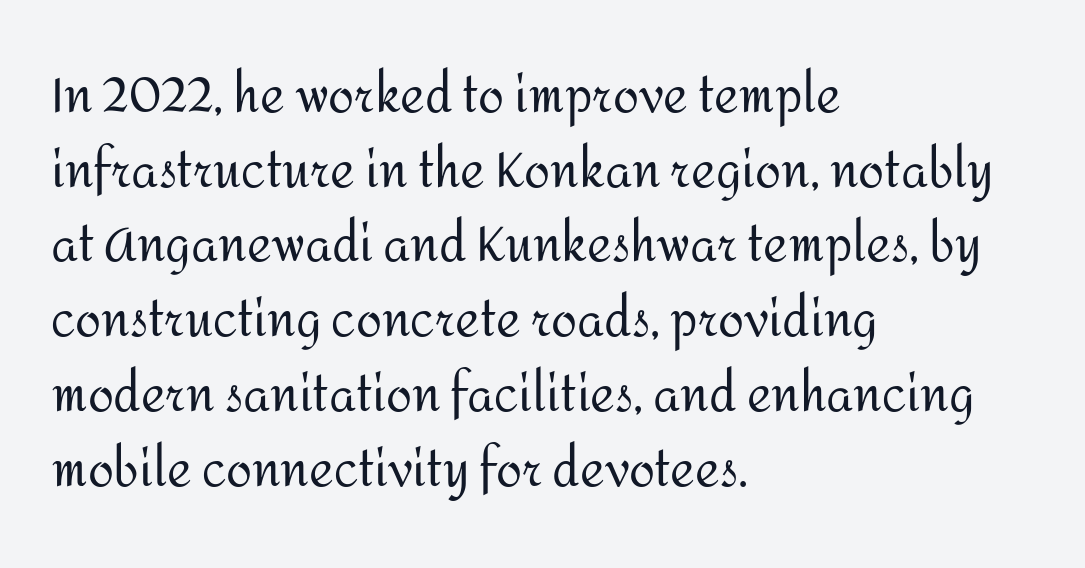
The type sits square on the baseline with zero lean. This rendering features lettering with no underline. Nobody touched the tracking dial on this one. The space between consecutive lines is moderate.
